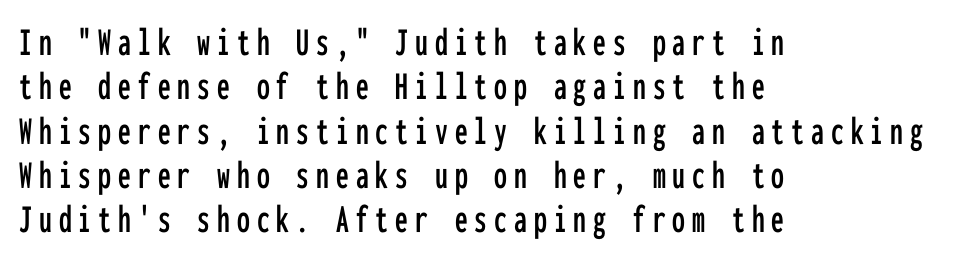
{"serif": "no", "italic": "no", "width": "condensed", "stroke_contrast": "low", "x_height": "medium", "monospaced": "yes", "underline": "no", "align": "left", "line_spacing": "tight", "line_spacing_ratio": 1.08, "glyph_px": 41}
